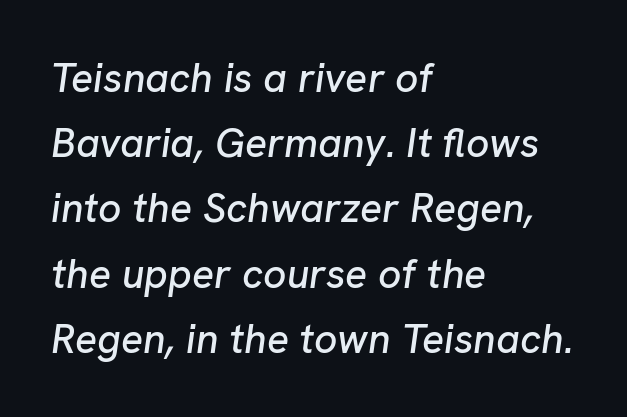
Quick note: italic. In CSS terms this would be text-align: left. Rule under the text: the space is simply empty. The line-height multiplier appears to be the usual default. Is this a fixed-width face? No — the glyphs have proportional, varying widths.
